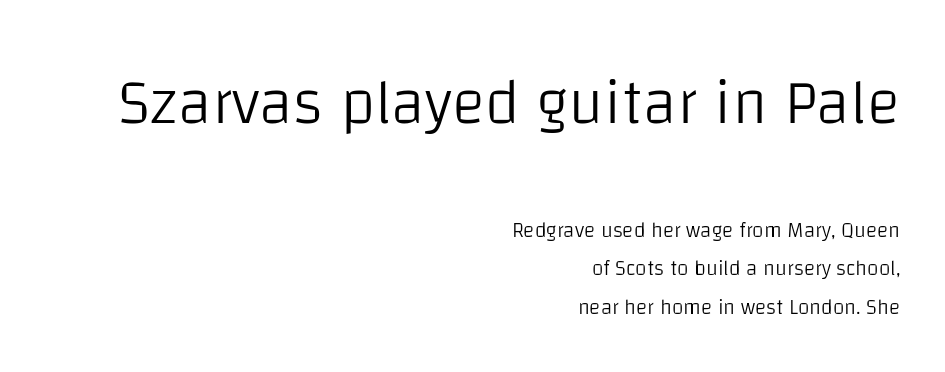
{"serif": "no", "italic": "no", "bold": "no", "weight": "light", "width": "normal", "stroke_contrast": "low", "x_height": "large", "monospaced": "no", "underline": "no", "align": "right", "line_spacing_ratio": 1.83, "letter_spacing": "normal", "letter_spacing_em": 0.0, "larger_block": "first", "size_ratio": 3.0, "glyph_px": 63}
